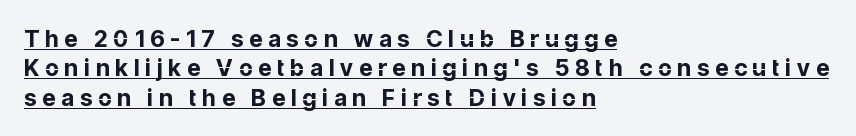
Q: Is the text bold? A: Yes.
Q: Is the text italic (slanted)? A: No, it is upright.
Q: Is the text underlined? A: Yes.
Q: How is the paragraph aligned? A: Left-aligned.
Q: Is the spacing between letters normal or unusually wide? A: Unusually wide.
Q: Is the spacing between lines tight, normal or loose? A: Normal.
